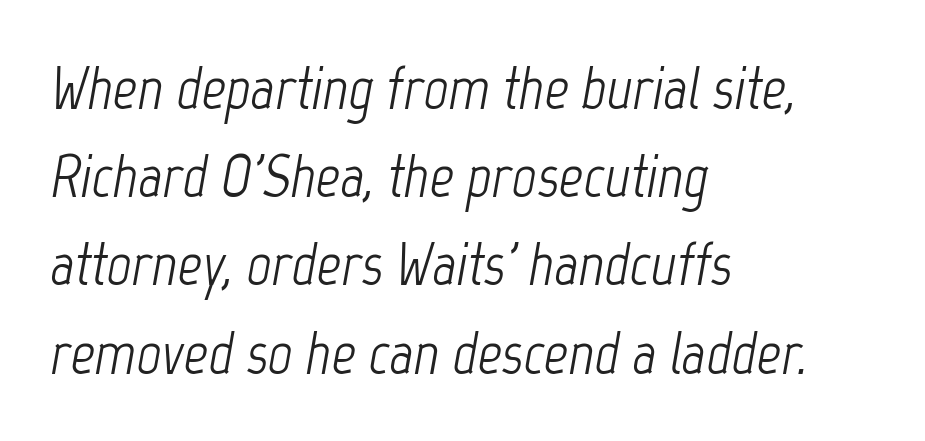
Designer's note — italics engaged. Normally led — the rows are evenly, conventionally spaced. The letters advance in unequal steps, a hallmark of proportional type. These glyphs show unthickened strokes, regular width or finer. Just letters on the line, the space beneath them empty. The typesetter chose a ragged-right arrangement here.
